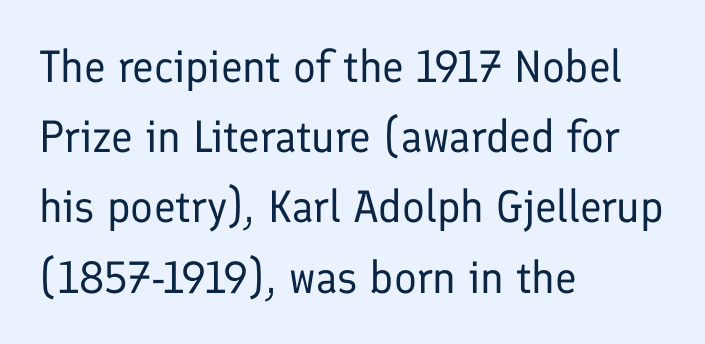
A typesetter would call this proportional, since set widths differ per character. Decoration check: the copy has no underline. In CSS terms this would be text-align: left. Classification — sans serif. Is this a heavy cut? Hardly; it is regular or lighter. Horizontal bands of white between lines are of average thickness.
